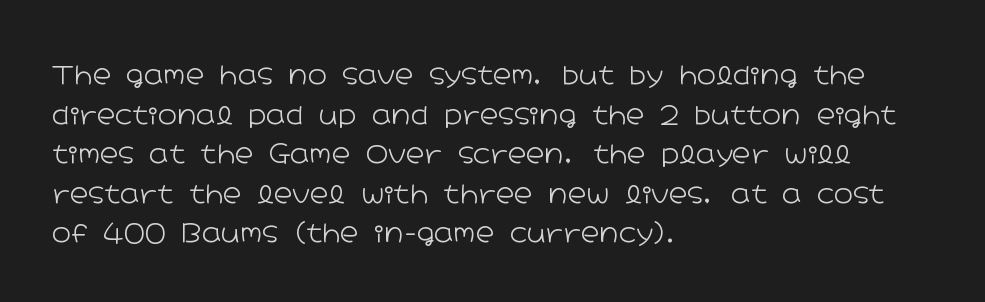
{"italic": "no", "bold": "no", "underline": "no", "align": "left", "line_spacing": "normal", "line_spacing_ratio": 1.52, "letter_spacing": "normal", "letter_spacing_em": 0.0, "glyph_px": 26}
